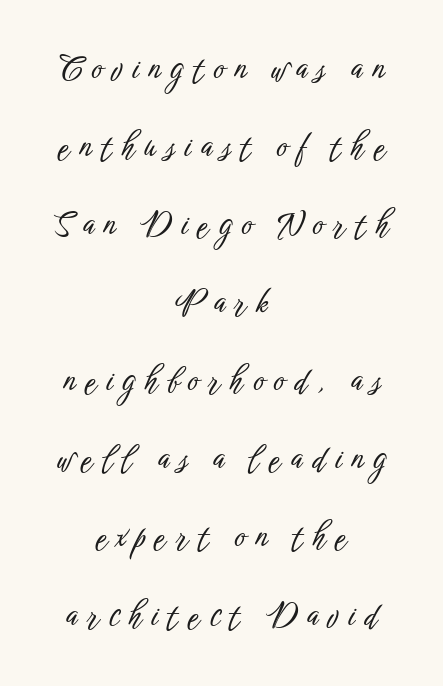
Q: Is the text italic (slanted)? A: Yes.
Q: Is the typeface a serif or a sans-serif typeface? A: Sans-serif.
Q: Is the text underlined? A: No.
Q: How is the paragraph aligned? A: Centered.
Q: Is the spacing between letters normal or unusually wide? A: Unusually wide.
Q: Is the spacing between lines tight, normal or loose? A: Loose.
Q: Width (condensed, normal, or wide)? A: Condensed.
Q: Stroke contrast? A: Low.
Q: x-height? A: Medium.
Q: Monospaced? A: No.
